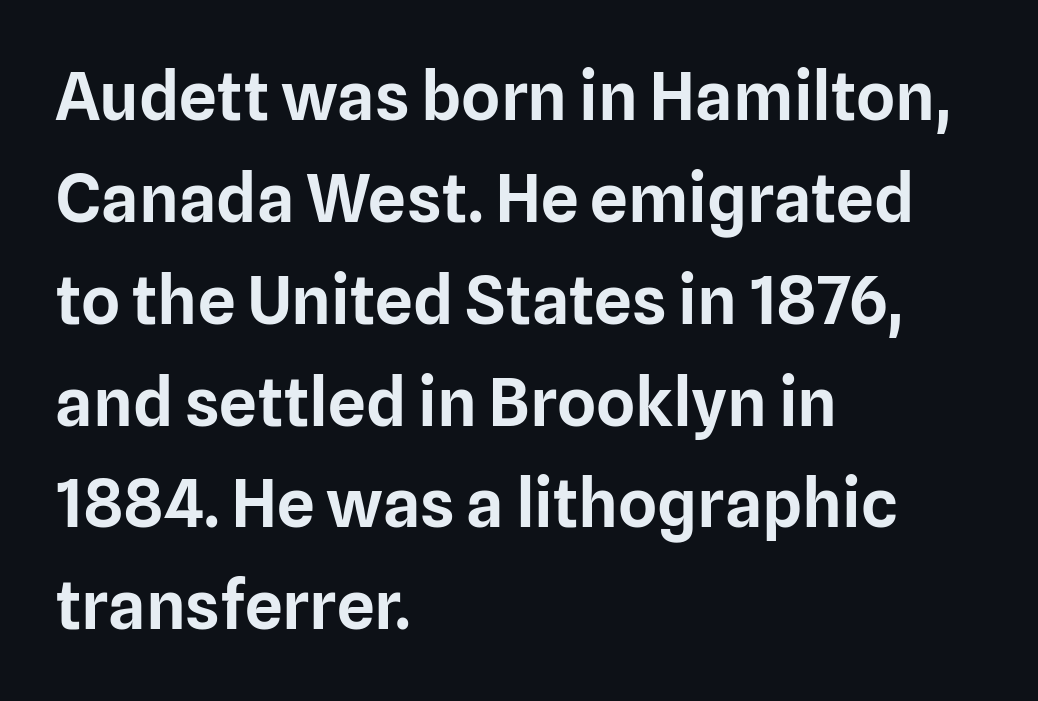
Q: Is the text italic (slanted)? A: No, it is upright.
Q: Is the typeface a serif or a sans-serif typeface? A: Sans-serif.
Q: Is the text underlined? A: No.
Q: How is the paragraph aligned? A: Left-aligned.
Q: Is the spacing between letters normal or unusually wide? A: Normal.
Q: Is the spacing between lines tight, normal or loose? A: Normal.
Q: Width (condensed, normal, or wide)? A: Normal.
Q: Stroke contrast? A: Low.
Q: x-height? A: Medium.
Q: Monospaced? A: No.
